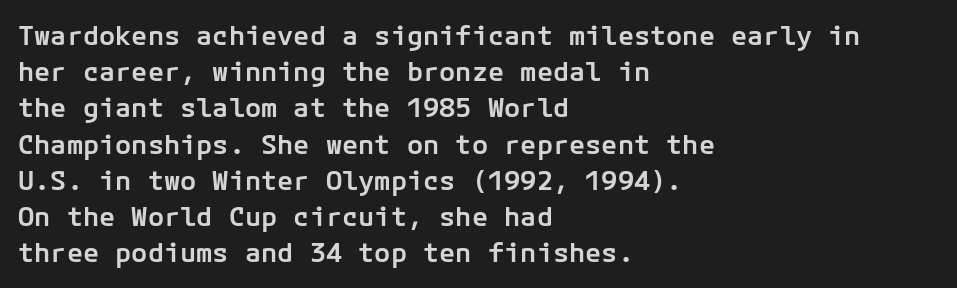
The image shows 27 px text type, upright; set left-aligned, normal line spacing (1.34x), normal letter spacing, not underlined.
